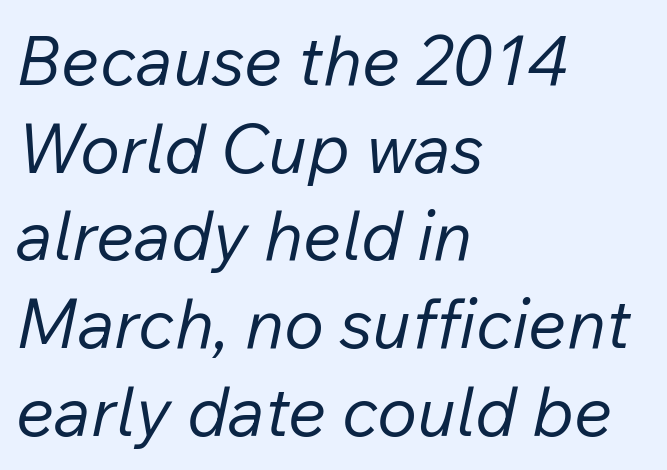
Q: Is the text bold? A: No.
Q: Is the text italic (slanted)? A: Yes, it leans right by about 12 degrees.
Q: Is the text underlined? A: No.
Q: How is the paragraph aligned? A: Left-aligned.
Q: Is the spacing between letters normal or unusually wide? A: Normal.
Q: Is the spacing between lines tight, normal or loose? A: Normal.
Q: Width (condensed, normal, or wide)? A: Normal.
Q: Stroke contrast? A: Low.
Q: x-height? A: Medium.
Q: Monospaced? A: No.
